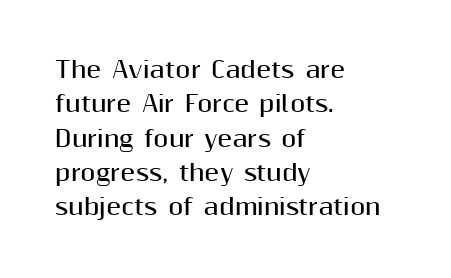
Q: Is the text bold? A: Yes.
Q: Is the text italic (slanted)? A: No, it is upright.
Q: Is the text underlined? A: No.
Q: How is the paragraph aligned? A: Left-aligned.
Q: Is the spacing between letters normal or unusually wide? A: Normal.
Q: Is the spacing between lines tight, normal or loose? A: Normal.
